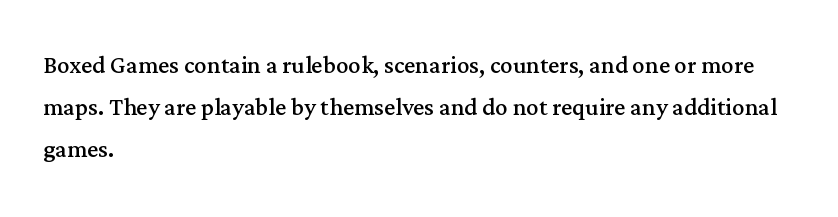
Q: Is the text bold? A: No.
Q: Is the text italic (slanted)? A: No, it is upright.
Q: Is the typeface a serif or a sans-serif typeface? A: Serif.
Q: Is the text underlined? A: No.
Q: How is the paragraph aligned? A: Left-aligned.
Q: Is the spacing between letters normal or unusually wide? A: Normal.
Q: Is the spacing between lines tight, normal or loose? A: Normal.
Q: Width (condensed, normal, or wide)? A: Normal.
Q: Stroke contrast? A: Medium.
Q: x-height? A: Medium.
Q: Monospaced? A: No.
